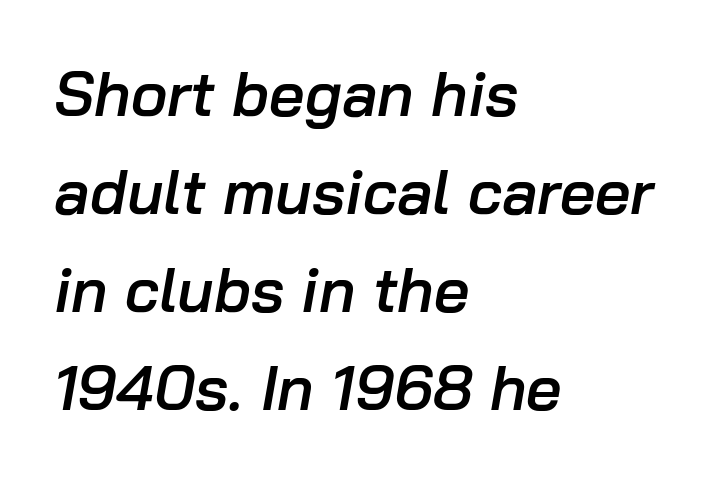
{"italic": "yes", "lean": "right", "slant_degrees": 10, "bold": "semi", "weight": "semibold", "width": "normal", "stroke_contrast": "low", "x_height": "medium", "monospaced": "no", "underline": "no", "align": "left", "line_spacing": "normal", "line_spacing_ratio": 1.58, "letter_spacing": "normal", "letter_spacing_em": 0.0, "glyph_px": 62}
